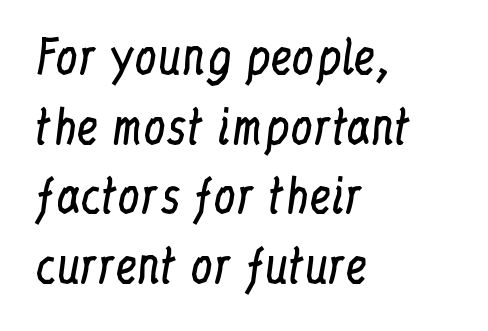
The image shows 45 px regular-weight, condensed serif type; set left-aligned, normal line spacing (1.55x), normal letter spacing, not underlined; low stroke contrast and a medium x-height.
